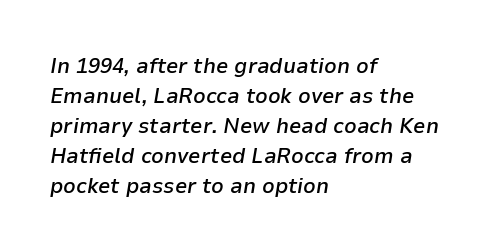
Reading down the column, the eye jumps a familiar distance to each next line. Any mark beneath the type? The region is blank. In terms of weight, the rendering is demibold, just under bold. The glyphs look as if they've been sheared to an angle. Nobody touched the tracking dial on this one. The compositor pushed each line to the left boundary.
